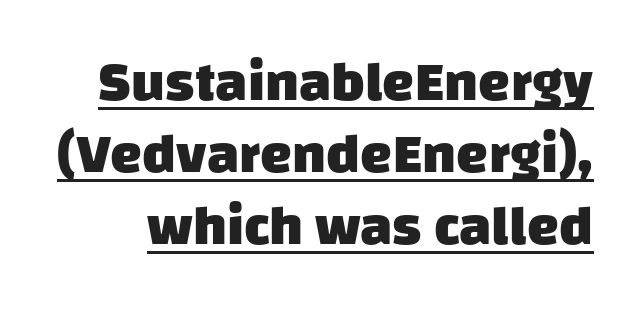
The image shows 57 px heavy sans-serif type; set normal line spacing (1.26x), normal letter spacing, underlined; low stroke contrast and a large x-height.
